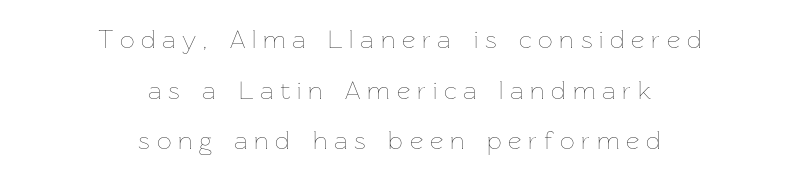
{"italic": "no", "bold": "no", "underline": "no", "align": "center", "line_spacing": "loose", "line_spacing_ratio": 1.95, "letter_spacing": "wide", "letter_spacing_em": 0.26, "glyph_px": 26}
